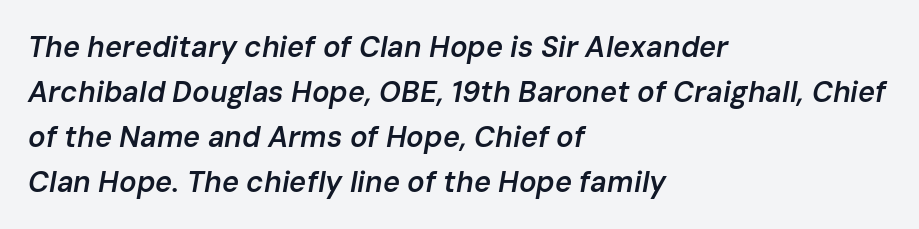
Q: Is the text bold? A: Semi-bold.
Q: Is the text italic (slanted)? A: Yes, it leans right by about 10 degrees.
Q: Is the text underlined? A: No.
Q: How is the paragraph aligned? A: Left-aligned.
Q: Is the spacing between letters normal or unusually wide? A: Normal.
Q: Is the spacing between lines tight, normal or loose? A: Normal.
Q: Width (condensed, normal, or wide)? A: Normal.
Q: Stroke contrast? A: Low.
Q: x-height? A: Medium.
Q: Monospaced? A: No.
